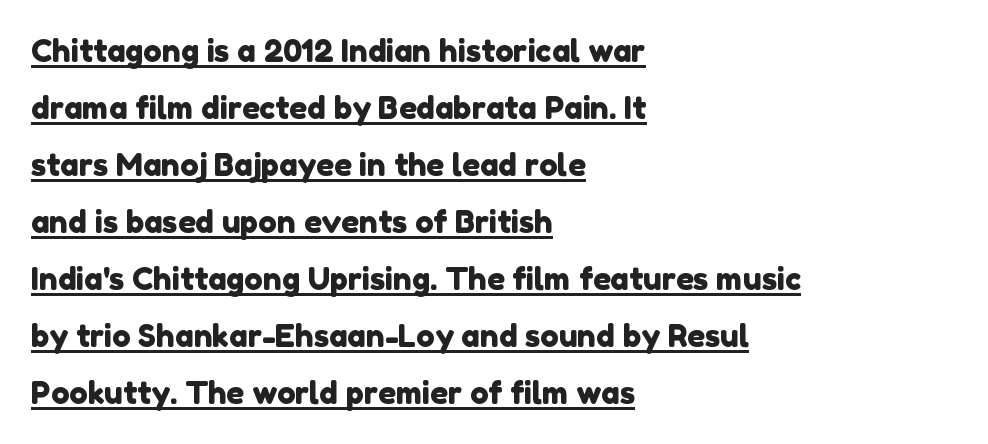
{"serif": "no", "width": "normal", "stroke_contrast": "low", "x_height": "medium", "monospaced": "no", "underline": "yes", "align": "left", "line_spacing_ratio": 1.84, "letter_spacing": "normal", "letter_spacing_em": 0.0, "glyph_px": 31}
